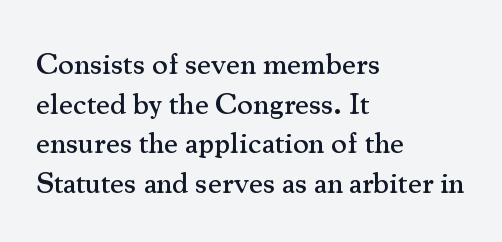
Q: Is the text italic (slanted)? A: No, it is upright.
Q: Is the typeface a serif or a sans-serif typeface? A: Serif.
Q: Is the text underlined? A: No.
Q: How is the paragraph aligned? A: Left-aligned.
Q: Is the spacing between letters normal or unusually wide? A: Normal.
Q: Is the spacing between lines tight, normal or loose? A: Normal.
Q: Width (condensed, normal, or wide)? A: Normal.
Q: Stroke contrast? A: Medium.
Q: x-height? A: Small.
Q: Monospaced? A: No.
